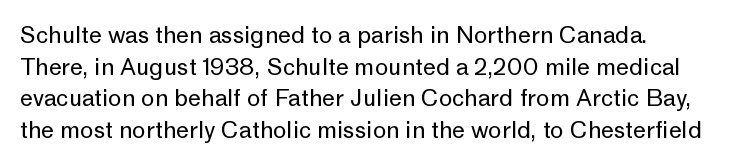
{"italic": "no", "bold": "no", "underline": "no", "align": "left", "line_spacing": "normal", "line_spacing_ratio": 1.37, "letter_spacing": "normal", "letter_spacing_em": 0.0, "glyph_px": 23}
